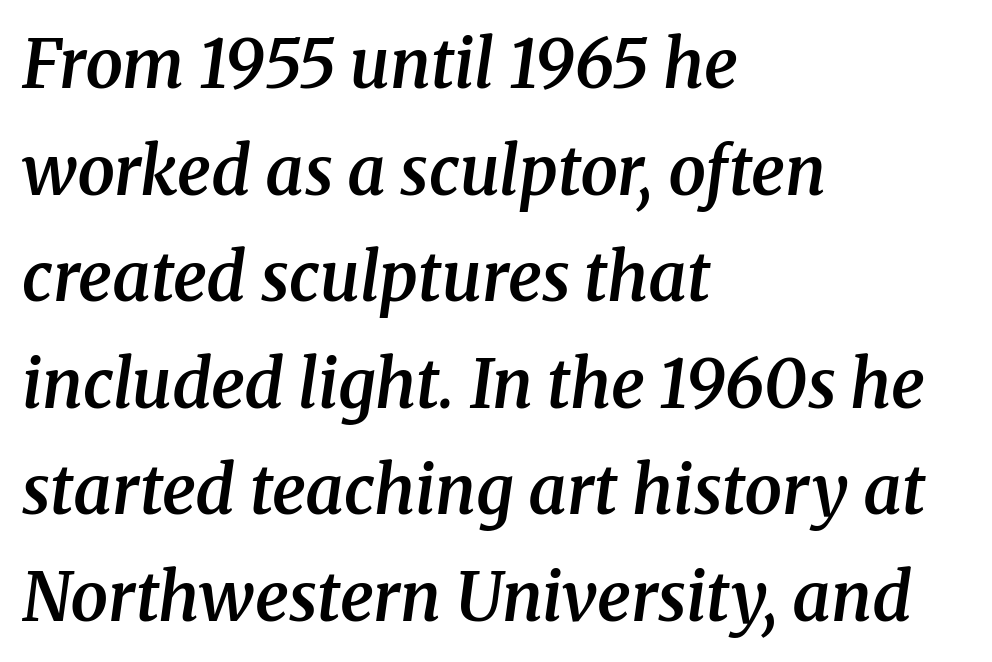
The lettering tilts uniformly, giving the passage an italic look. Spacing between characters is what you'd get straight out of the box. Slightly chunky letters — semibold, I'd say, not full bold. The letters carry serifs — small finishing strokes at the ends of their stems. Check under the words: just untouched page.
